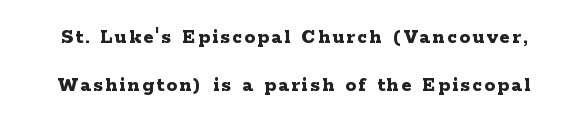
Q: Is the text bold? A: Yes.
Q: Is the text italic (slanted)? A: No, it is upright.
Q: Is the text underlined? A: No.
Q: Is the spacing between lines tight, normal or loose? A: Loose.
